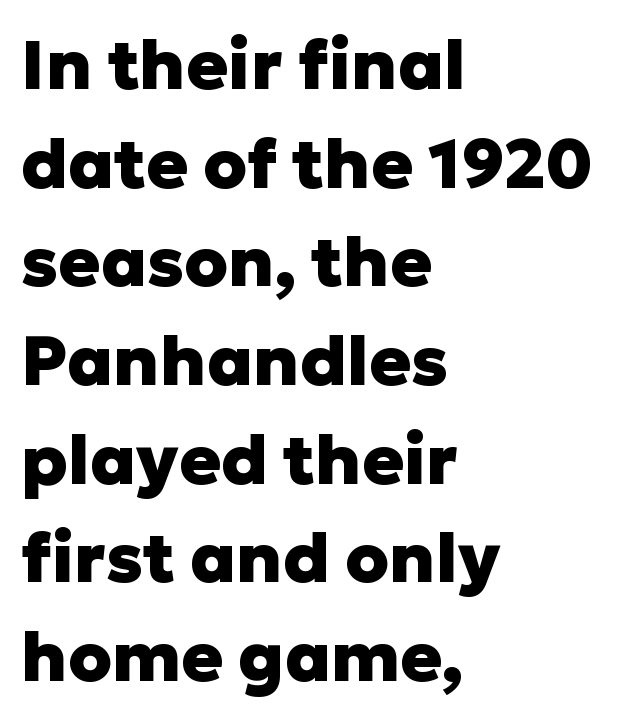
{"serif": "no", "italic": "no", "bold": "yes", "weight": "heavy", "width": "normal", "stroke_contrast": "low", "x_height": "medium", "monospaced": "no", "underline": "no", "align": "left", "line_spacing": "normal", "line_spacing_ratio": 1.43, "letter_spacing": "normal", "letter_spacing_em": 0.0, "glyph_px": 69}
